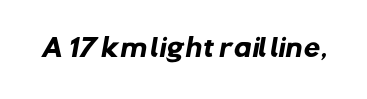
Standard letterfit; no display-style spreading of the glyphs. What weight is shown? A full bold with thick strokes. Has an underline been added? It has not.
